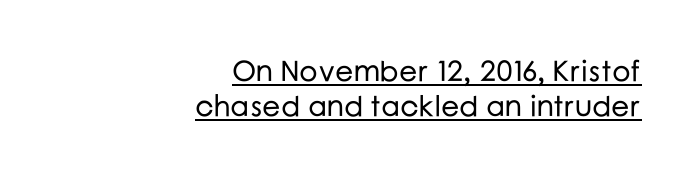
The image shows 29 px sans-serif type, upright; set right-aligned, line spacing 1.22x, normal letter spacing, underlined; low stroke contrast and a medium x-height.
